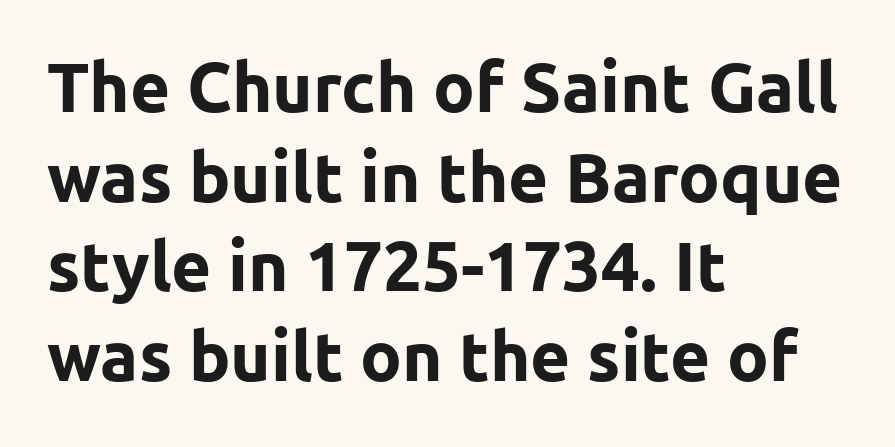
{"serif": "no", "italic": "no", "bold": "yes", "weight": "bold", "width": "normal", "stroke_contrast": "low", "x_height": "medium", "monospaced": "no", "underline": "no", "align": "left", "line_spacing": "normal", "line_spacing_ratio": 1.3, "letter_spacing": "normal", "letter_spacing_em": 0.0, "glyph_px": 69}
